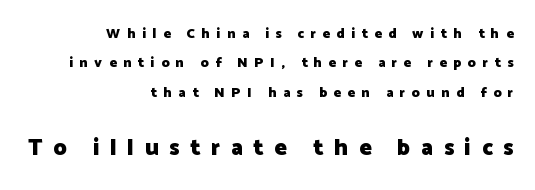
The image shows 23 px bold type, upright; set right-aligned, loose line spacing (2.1x), unusually wide letter spacing (+0.46 em), not underlined; the second (bottom) block is 1.64x larger.
